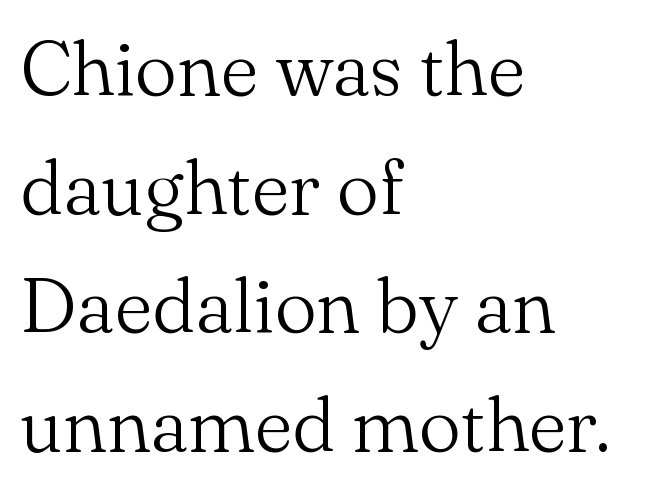
The image shows 76 px light serif type, upright; set left-aligned, normal line spacing (1.56x), normal letter spacing, not underlined; medium stroke contrast and a small x-height.
